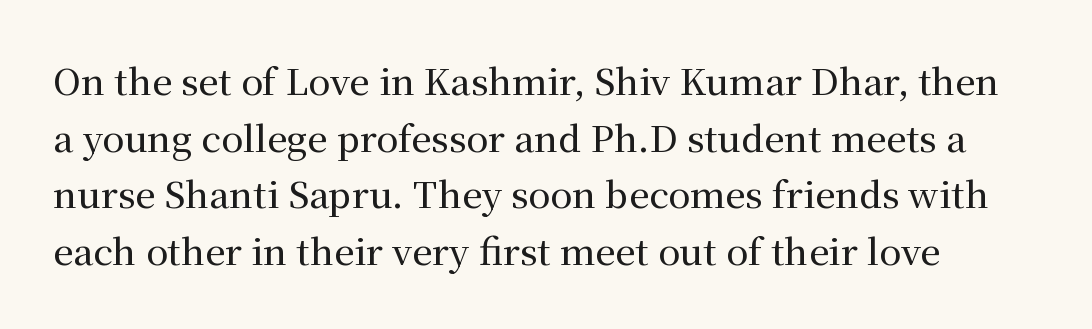
{"serif": "yes", "italic": "no", "width": "normal", "stroke_contrast": "medium", "x_height": "medium", "monospaced": "no", "underline": "no", "align": "left", "line_spacing": "normal", "line_spacing_ratio": 1.57, "letter_spacing": "normal", "letter_spacing_em": 0.0, "glyph_px": 36}
